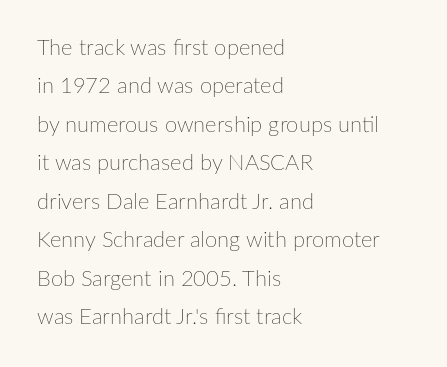
{"italic": "no", "bold": "no", "underline": "no", "align": "left", "line_spacing_ratio": 1.75, "letter_spacing": "normal", "letter_spacing_em": 0.0, "glyph_px": 22}
